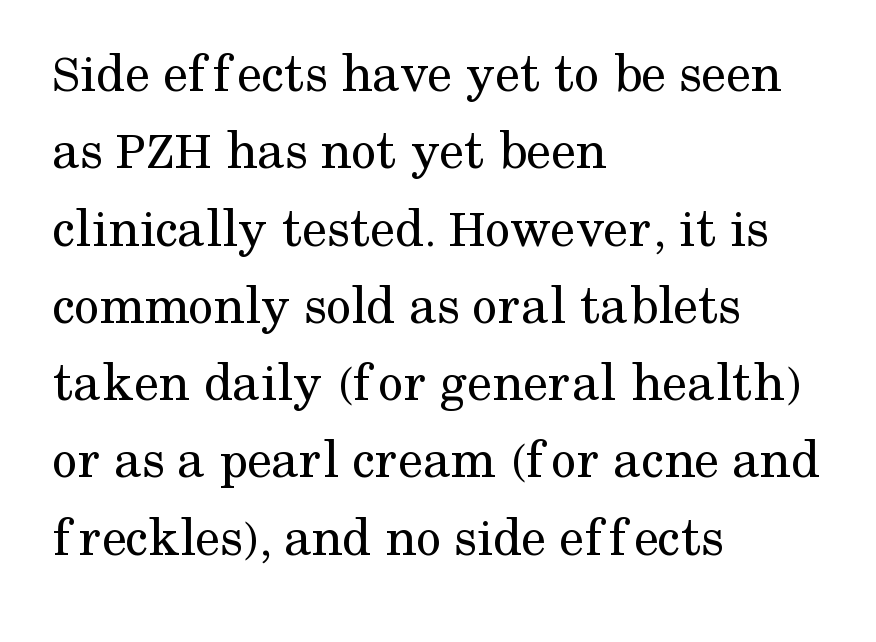
{"serif": "yes", "italic": "no", "bold": "no", "weight": "regular", "width": "normal", "stroke_contrast": "medium", "x_height": "medium", "monospaced": "no", "underline": "no", "align": "left", "line_spacing": "normal", "line_spacing_ratio": 1.38, "letter_spacing": "normal", "letter_spacing_em": 0.0, "glyph_px": 56}
